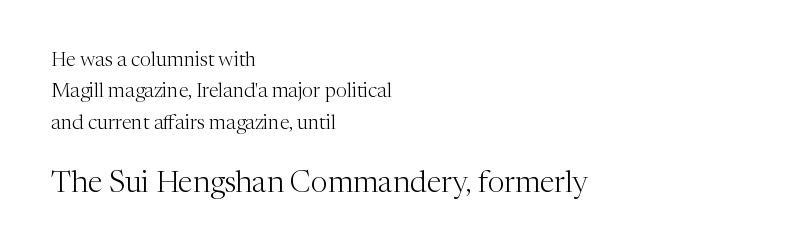
The image shows 30 px light serif type, upright; set left-aligned, normal line spacing (1.57x), normal letter spacing, not underlined; the second (bottom) block is 1.5x larger; medium stroke contrast and a medium x-height.
